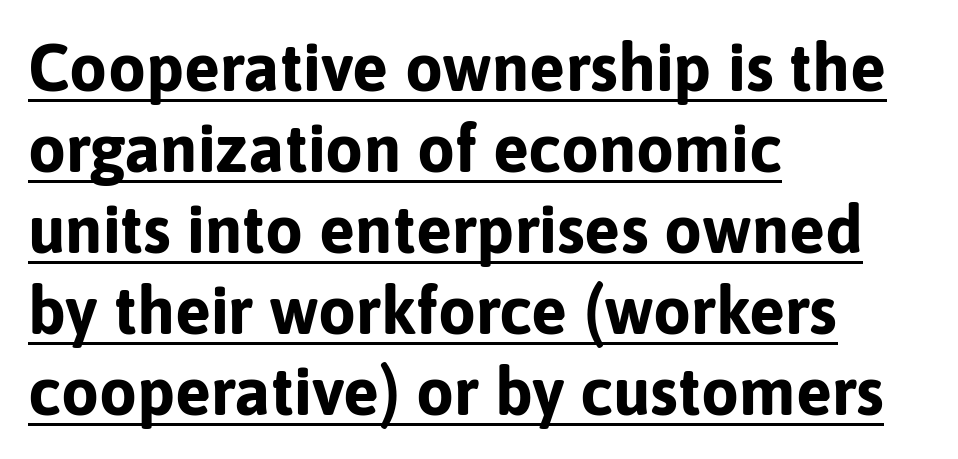
Type style note: lacks serifs. Compared with an ordinary text face, these strokes are far heavier — a full bold. Standard letterfit; no display-style spreading of the glyphs. Vertical strokes here are truly vertical. Proportional: the letters do not fall into vertical columns. A baseline rule has been typeset under these characters.
